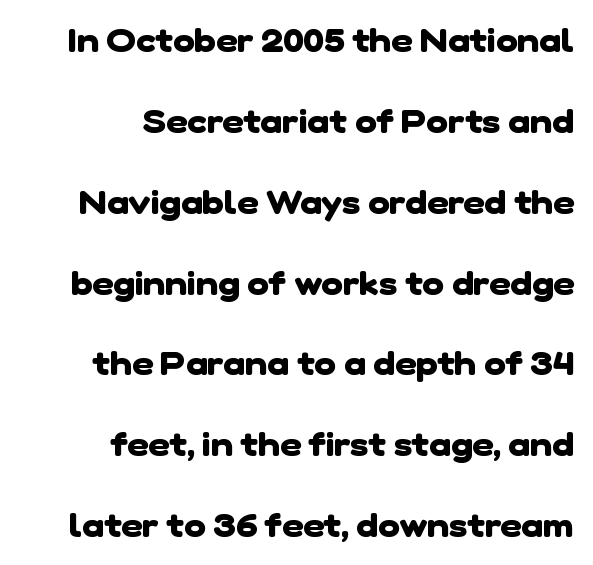
Q: Is the text bold? A: Yes.
Q: Is the typeface a serif or a sans-serif typeface? A: Sans-serif.
Q: Is the text underlined? A: No.
Q: How is the paragraph aligned? A: Right-aligned.
Q: Is the spacing between letters normal or unusually wide? A: Normal.
Q: Is the spacing between lines tight, normal or loose? A: Loose.
Q: Width (condensed, normal, or wide)? A: Normal.
Q: Stroke contrast? A: Low.
Q: x-height? A: Medium.
Q: Monospaced? A: No.
